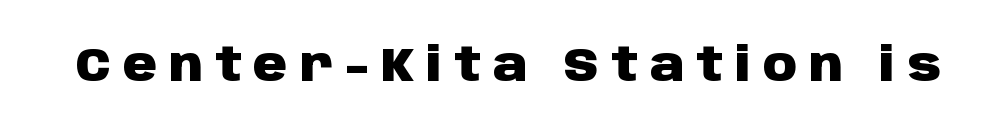
The image shows 47 px heavy sans-serif type, upright; set unusually wide letter spacing (+0.26 em), not underlined; low stroke contrast and a large x-height.
